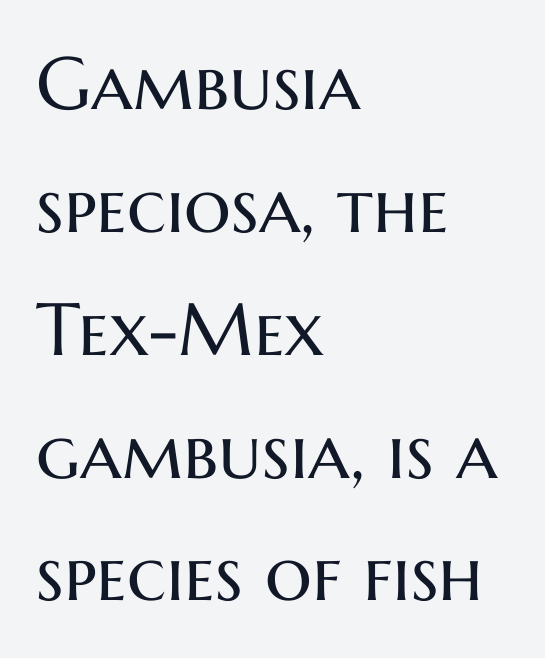
{"serif": "no", "italic": "no", "bold": "no", "weight": "regular", "width": "normal", "stroke_contrast": "medium", "x_height": "medium", "monospaced": "no", "underline": "no", "align": "left", "line_spacing": "normal", "line_spacing_ratio": 1.66, "letter_spacing": "normal", "letter_spacing_em": 0.0, "glyph_px": 74}
